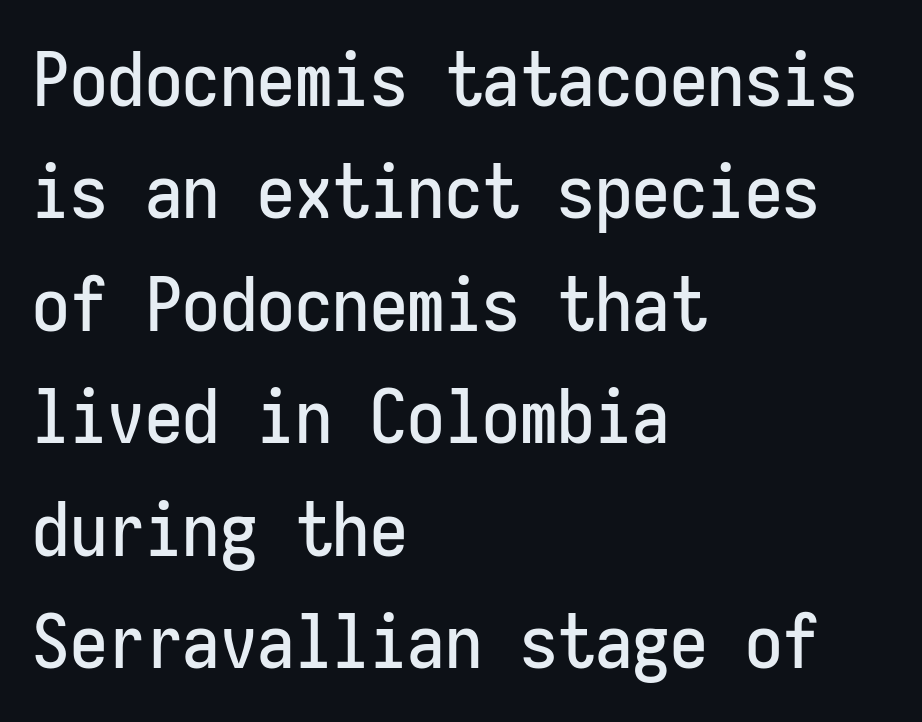
The image shows 75 px condensed sans-serif type, upright, monospaced; set left-aligned, normal line spacing (1.5x), normal letter spacing, not underlined; low stroke contrast and a medium x-height.
